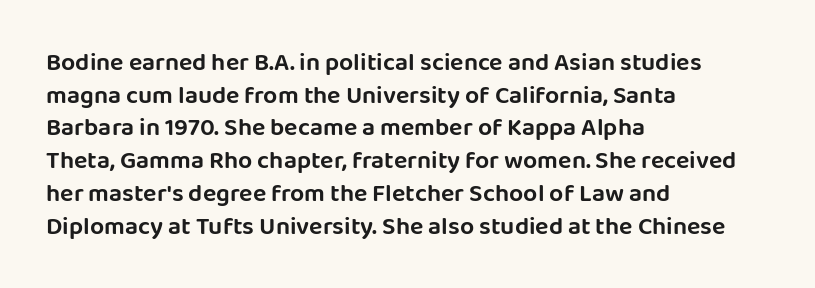
{"italic": "no", "underline": "no", "align": "left", "line_spacing": "normal", "line_spacing_ratio": 1.31, "letter_spacing": "normal", "letter_spacing_em": 0.0, "glyph_px": 25}
